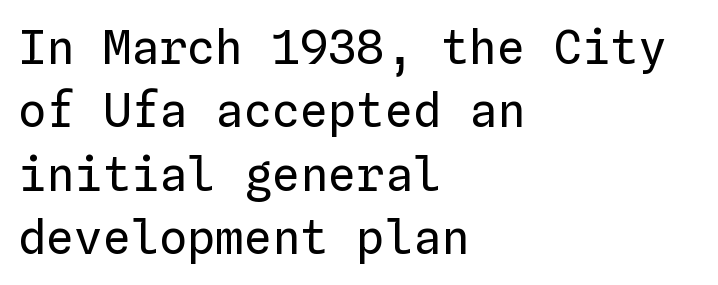
{"italic": "no", "bold": "no", "weight": "regular", "width": "normal", "stroke_contrast": "low", "x_height": "medium", "monospaced": "yes", "underline": "no", "align": "left", "line_spacing": "normal", "line_spacing_ratio": 1.35, "letter_spacing": "normal", "letter_spacing_em": 0.0, "glyph_px": 47}
